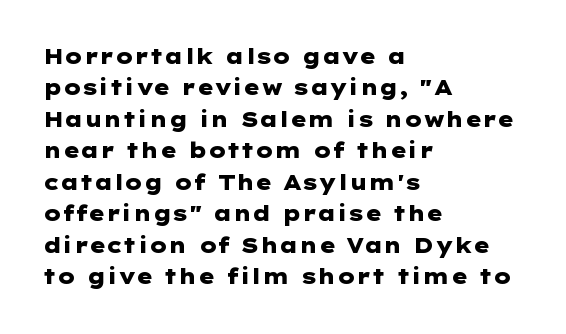
{"italic": "no", "bold": "yes", "underline": "no", "align": "left", "line_spacing": "normal", "line_spacing_ratio": 1.5, "letter_spacing": "normal", "letter_spacing_em": 0.0, "glyph_px": 21}
